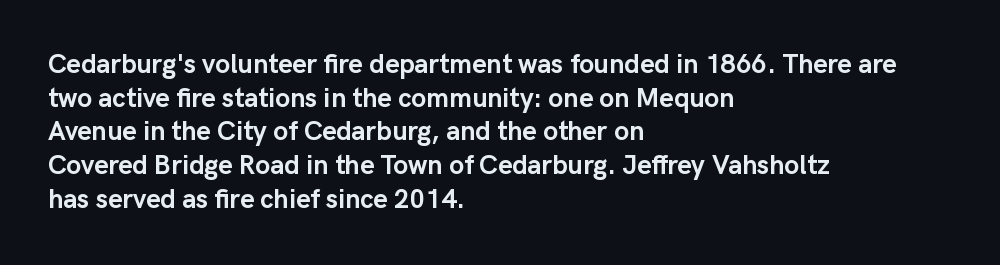
The image shows 27 px bold type, upright; set left-aligned, normal line spacing (1.25x), normal letter spacing, not underlined.
